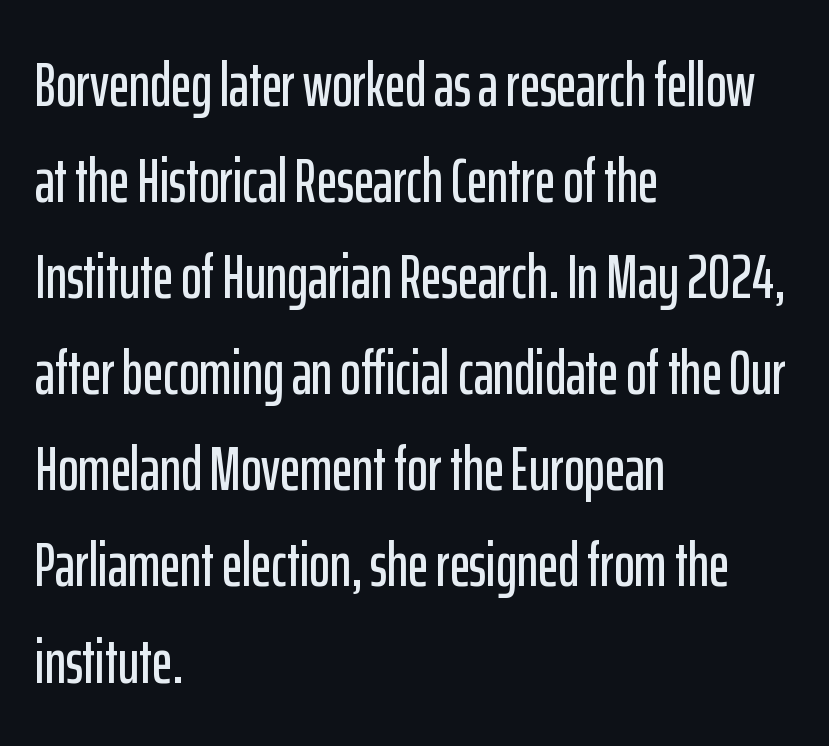
The axis of the letterforms is exactly vertical. Note the varied advance widths — an 'i' is clearly narrower than an 'm'. The letters carry no serifs — their stems end cleanly without finishing strokes. Anything drawn beneath the words? Only blank space.
